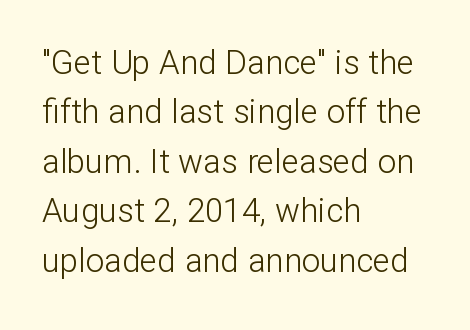
The image shows 33 px light sans-serif type, upright; set left-aligned, normal line spacing (1.5x), normal letter spacing, not underlined; low stroke contrast and a medium x-height.
